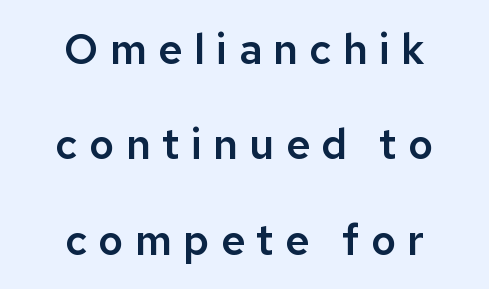
The image shows 42 px sans-serif type, upright; set centered, loose line spacing (2.27x), unusually wide letter spacing (+0.27 em), not underlined; low stroke contrast and a medium x-height.
